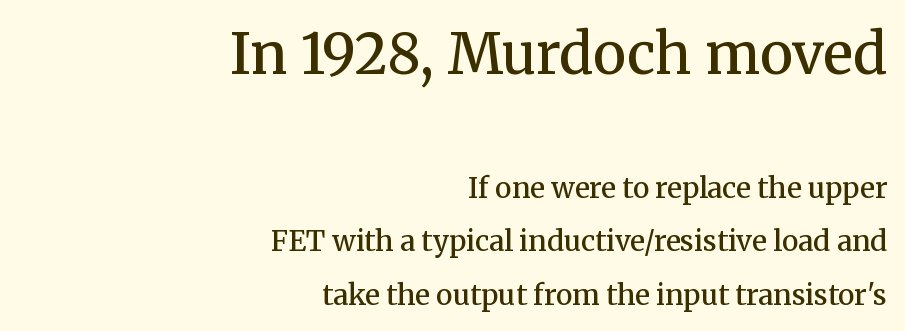
You could not count columns in this text — the font is proportionally spaced. The baseline area is clear. Is this a sans? No — the strokes have serifs. The upper block of text is set noticeably larger than the block beneath it. Characters follow at the spacing the type designer built in.
